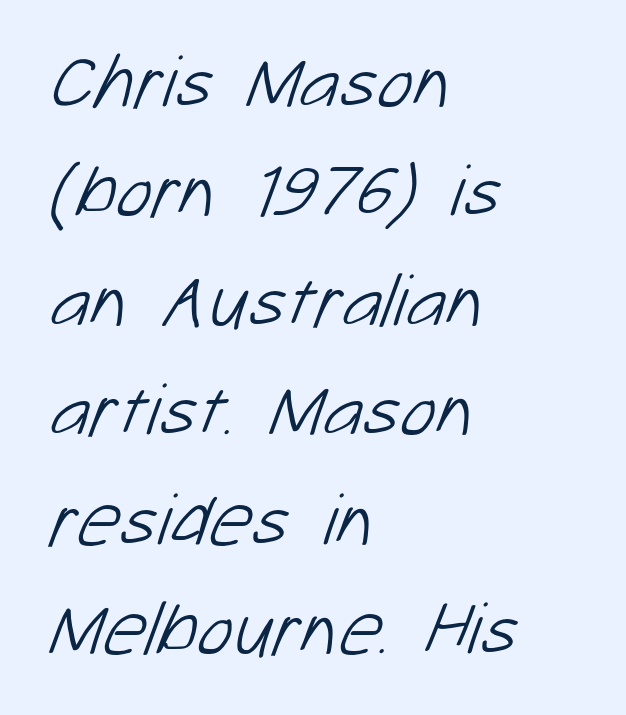
The image shows 76 px light sans-serif type; set left-aligned, normal line spacing (1.44x), normal letter spacing, not underlined; low stroke contrast and a medium x-height.
